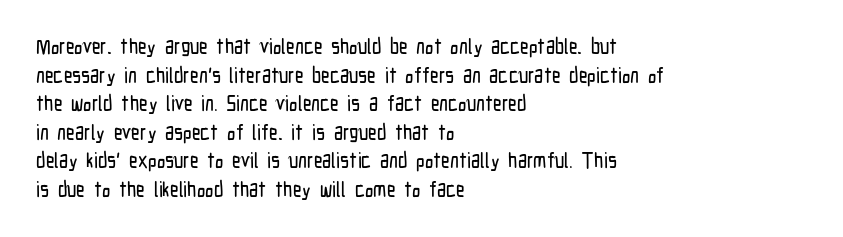
The rendering keeps characters at their native spacing. Does the lettering tilt? It doesn't — this is upright. Descender tails drop into unmarked territory. The lines sit at an ordinary, default distance from one another. One-word summary of the alignment: left.
